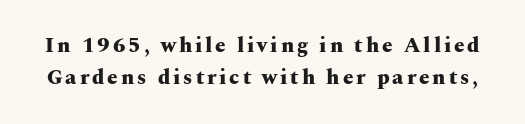
Q: Is the text bold? A: Yes.
Q: Is the text italic (slanted)? A: No, it is upright.
Q: Is the text underlined? A: No.
Q: Is the spacing between lines tight, normal or loose? A: Normal.
